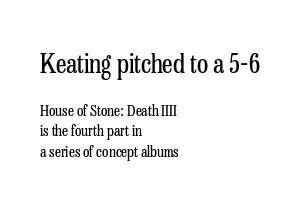
The image shows 26 px text type, upright; set left-aligned, normal line spacing (1.38x), normal letter spacing, not underlined; the first (top) block is 1.73x larger.
